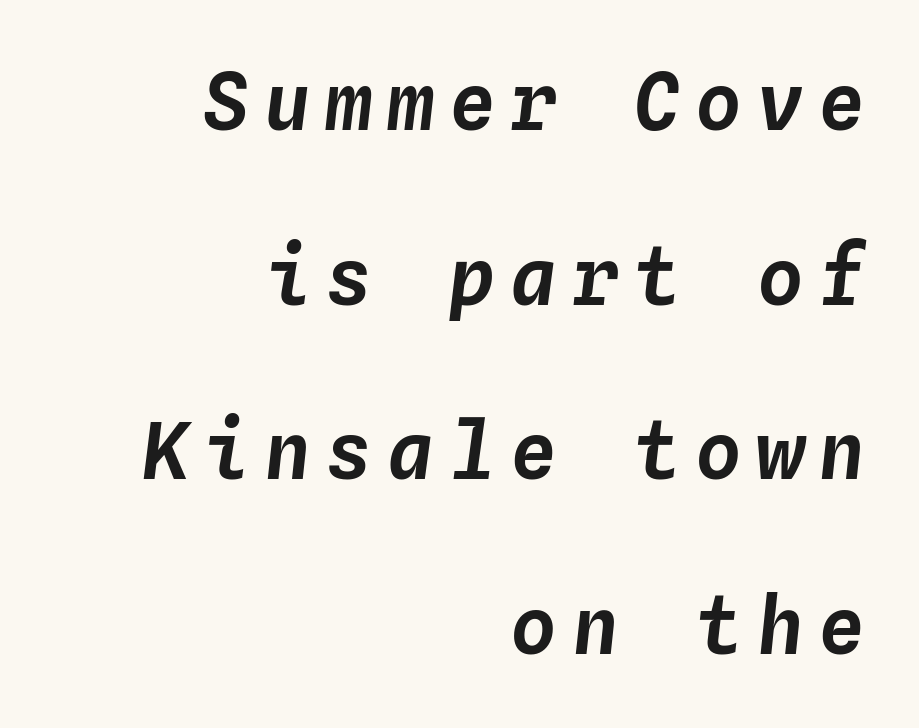
{"italic": "yes", "lean": "right", "slant_degrees": 4, "width": "normal", "stroke_contrast": "low", "x_height": "medium", "monospaced": "yes", "underline": "no", "align": "right", "line_spacing": "loose", "line_spacing_ratio": 2.24, "glyph_px": 78}
